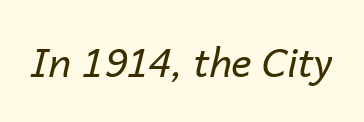
{"italic": "yes", "lean": "right", "slant_degrees": 14, "bold": "no", "weight": "regular", "width": "normal", "stroke_contrast": "low", "x_height": "medium", "monospaced": "no", "underline": "no", "letter_spacing": "normal", "letter_spacing_em": 0.0, "glyph_px": 39}
